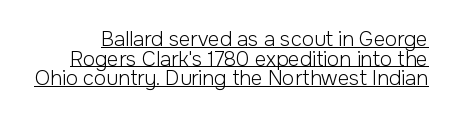
Q: Is the text bold? A: No.
Q: Is the text italic (slanted)? A: No, it is upright.
Q: Is the text underlined? A: Yes.
Q: Is the spacing between letters normal or unusually wide? A: Normal.
Q: Is the spacing between lines tight, normal or loose? A: Tight.
